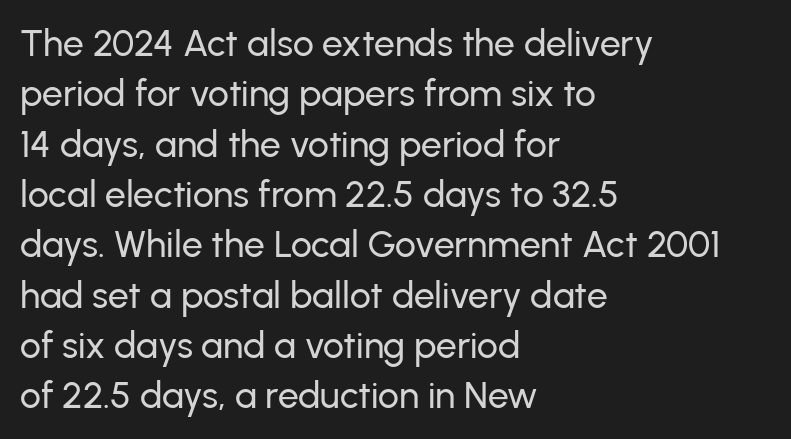
{"serif": "no", "italic": "no", "width": "normal", "stroke_contrast": "low", "x_height": "medium", "monospaced": "no", "underline": "no", "align": "left", "line_spacing": "normal", "line_spacing_ratio": 1.36, "letter_spacing": "normal", "letter_spacing_em": 0.0, "glyph_px": 37}
